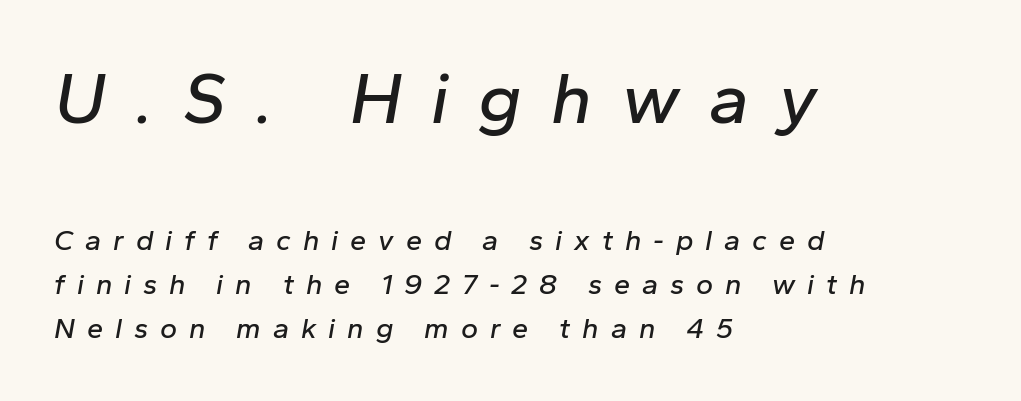
Look at the glyph heights: the upper group is clearly the bigger setting. Visually the block forms a straight wall on the left and a jagged coastline on the right. The passage shown leans; its letterforms are oblique. Character widths vary here, with narrow letters taking less room than wide ones. No word sits above an underline. Students, observe: this is what conventionally led text looks like.
